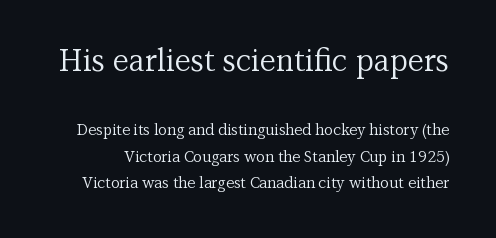
{"serif": "yes", "italic": "no", "bold": "no", "weight": "regular", "width": "normal", "stroke_contrast": "medium", "x_height": "medium", "monospaced": "no", "underline": "no", "line_spacing_ratio": 1.75, "letter_spacing": "normal", "letter_spacing_em": 0.0, "larger_block": "first", "size_ratio": 2.0, "glyph_px": 30}
